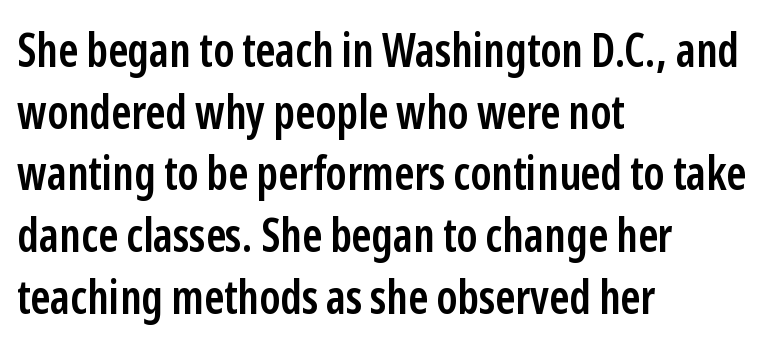
Q: Is the text bold? A: Semi-bold.
Q: Is the text italic (slanted)? A: No, it is upright.
Q: Is the typeface a serif or a sans-serif typeface? A: Sans-serif.
Q: Is the text underlined? A: No.
Q: How is the paragraph aligned? A: Left-aligned.
Q: Is the spacing between letters normal or unusually wide? A: Normal.
Q: Is the spacing between lines tight, normal or loose? A: Normal.
Q: Width (condensed, normal, or wide)? A: Condensed.
Q: Stroke contrast? A: Low.
Q: x-height? A: Medium.
Q: Monospaced? A: No.
